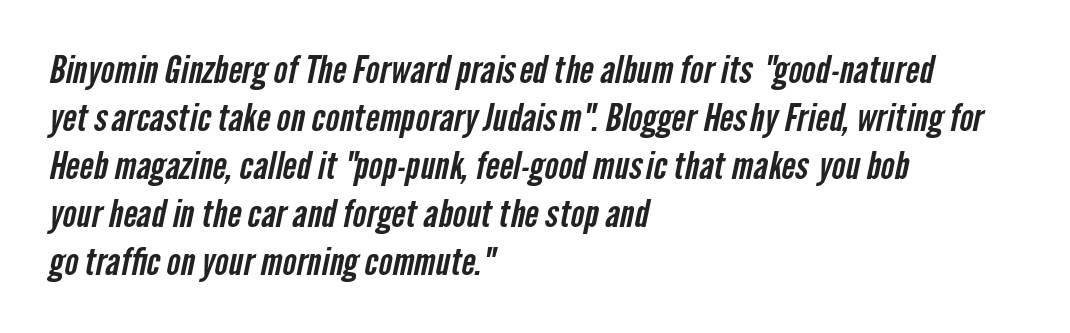
Q: Is the typeface a serif or a sans-serif typeface? A: Sans-serif.
Q: Is the text underlined? A: No.
Q: How is the paragraph aligned? A: Left-aligned.
Q: Is the spacing between letters normal or unusually wide? A: Normal.
Q: Is the spacing between lines tight, normal or loose? A: Normal.
Q: Width (condensed, normal, or wide)? A: Condensed.
Q: Stroke contrast? A: Low.
Q: x-height? A: Medium.
Q: Monospaced? A: No.
